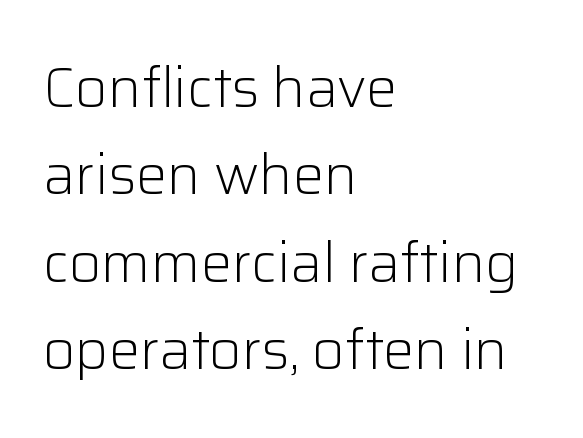
{"serif": "no", "italic": "no", "bold": "no", "weight": "light", "width": "normal", "stroke_contrast": "low", "x_height": "medium", "monospaced": "no", "underline": "no", "align": "left", "line_spacing": "normal", "line_spacing_ratio": 1.56, "letter_spacing": "normal", "letter_spacing_em": 0.0, "glyph_px": 56}
